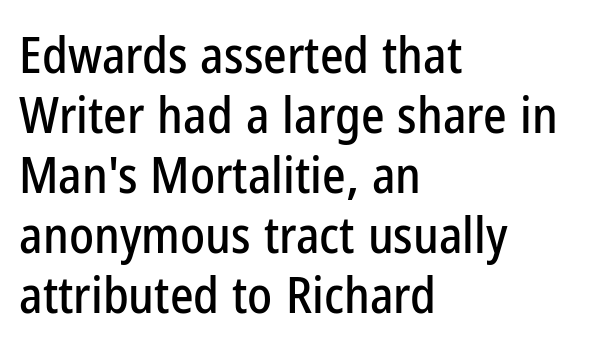
The image shows 50 px condensed sans-serif type, upright; set left-aligned, line spacing 1.2x, normal letter spacing, not underlined; low stroke contrast and a medium x-height.
